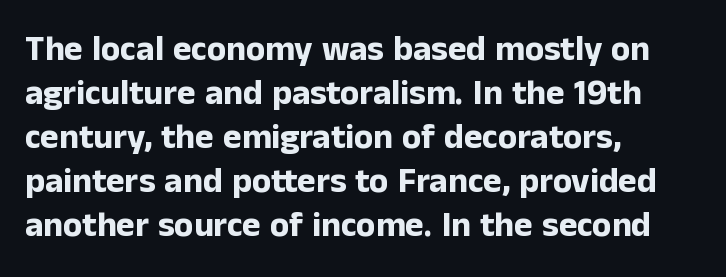
Q: Is the text bold? A: Yes.
Q: Is the text italic (slanted)? A: No, it is upright.
Q: Is the typeface a serif or a sans-serif typeface? A: Sans-serif.
Q: Is the text underlined? A: No.
Q: How is the paragraph aligned? A: Left-aligned.
Q: Is the spacing between letters normal or unusually wide? A: Normal.
Q: Is the spacing between lines tight, normal or loose? A: Normal.
Q: Width (condensed, normal, or wide)? A: Normal.
Q: Stroke contrast? A: Low.
Q: x-height? A: Medium.
Q: Monospaced? A: No.
